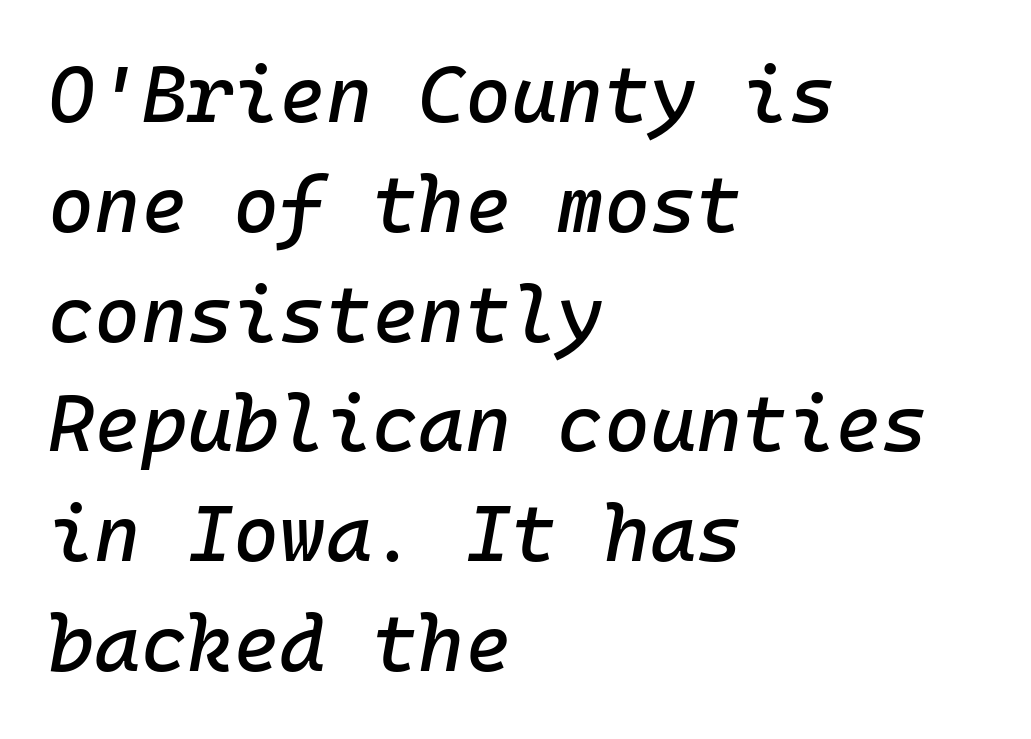
{"italic": "yes", "lean": "right", "slant_degrees": 10, "width": "normal", "stroke_contrast": "low", "x_height": "medium", "monospaced": "yes", "underline": "no", "align": "left", "line_spacing": "normal", "line_spacing_ratio": 1.39, "letter_spacing": "normal", "letter_spacing_em": 0.0, "glyph_px": 79}
